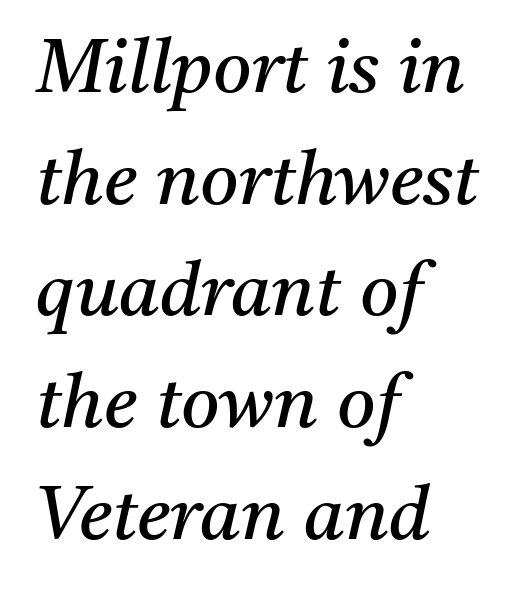
Q: Is the text bold? A: No.
Q: Is the text italic (slanted)? A: Yes, it leans right by about 11 degrees.
Q: Is the typeface a serif or a sans-serif typeface? A: Serif.
Q: Is the text underlined? A: No.
Q: How is the paragraph aligned? A: Left-aligned.
Q: Is the spacing between letters normal or unusually wide? A: Normal.
Q: Is the spacing between lines tight, normal or loose? A: Normal.
Q: Width (condensed, normal, or wide)? A: Normal.
Q: Stroke contrast? A: Medium.
Q: x-height? A: Medium.
Q: Monospaced? A: No.
